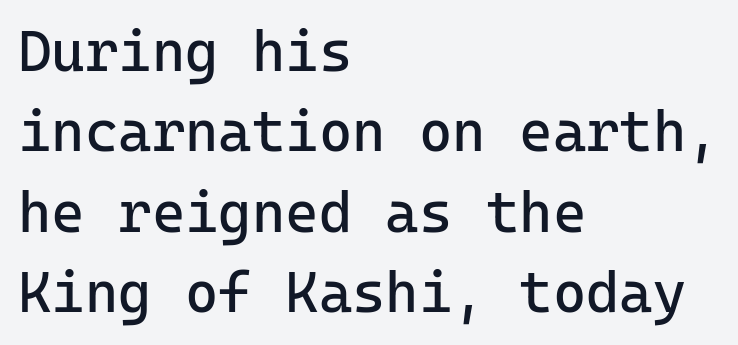
{"serif": "no", "italic": "no", "bold": "no", "weight": "regular", "width": "normal", "stroke_contrast": "low", "x_height": "medium", "monospaced": "yes", "underline": "no", "align": "left", "line_spacing": "normal", "line_spacing_ratio": 1.41, "letter_spacing": "normal", "letter_spacing_em": 0.0, "glyph_px": 57}
